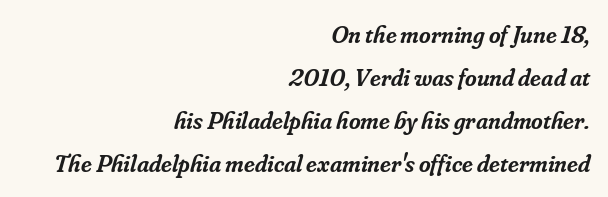
{"italic": "yes", "lean": "right", "slant_degrees": 16, "bold": "semi", "underline": "no", "align": "right", "line_spacing_ratio": 1.72, "letter_spacing": "normal", "letter_spacing_em": 0.0, "glyph_px": 25}
